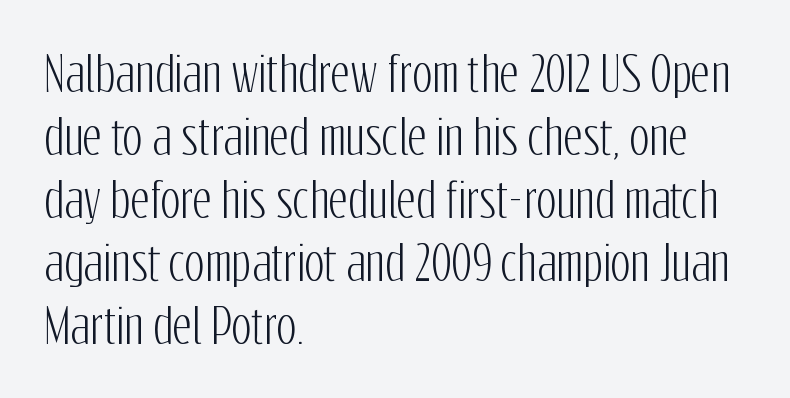
Q: Is the text italic (slanted)? A: No, it is upright.
Q: Is the typeface a serif or a sans-serif typeface? A: Sans-serif.
Q: Is the text underlined? A: No.
Q: How is the paragraph aligned? A: Left-aligned.
Q: Is the spacing between letters normal or unusually wide? A: Normal.
Q: Is the spacing between lines tight, normal or loose? A: Normal.
Q: Width (condensed, normal, or wide)? A: Condensed.
Q: Stroke contrast? A: Low.
Q: x-height? A: Medium.
Q: Monospaced? A: No.
